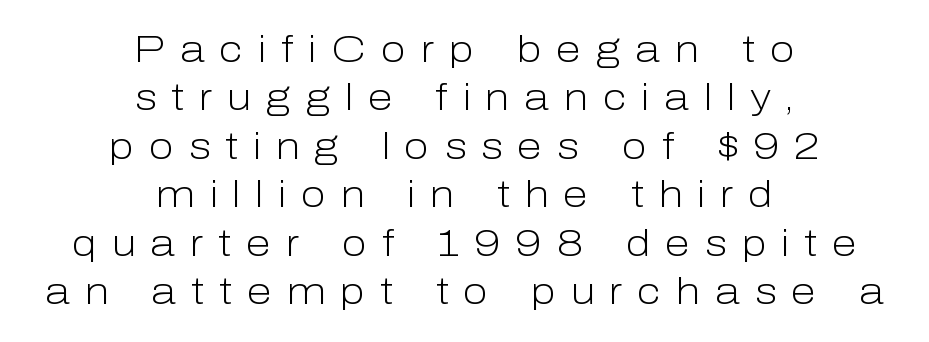
Display-style spreading of the glyphs; the letterfit is very open. Nothing sits at the stroke ends, so this counts as sans-serif. The lettering stays uniformly vertical, giving the passage a roman look. Baseline-to-baseline distance is the conventional proportion of letter height.
